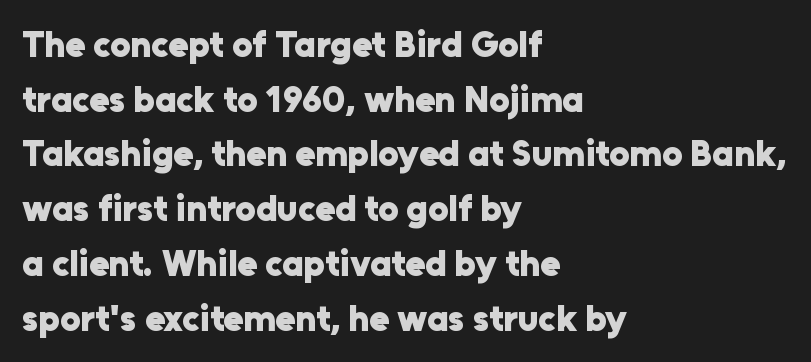
The image shows 36 px heavy sans-serif type, upright; set left-aligned, normal line spacing (1.52x), normal letter spacing, not underlined; low stroke contrast and a medium x-height.
